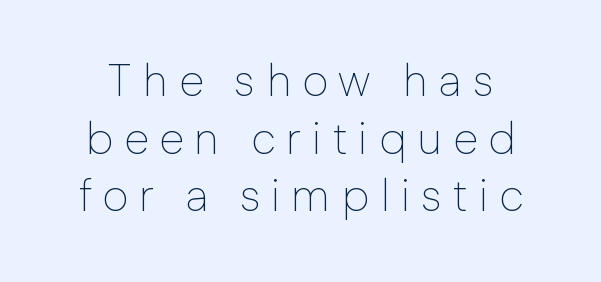
Q: Is the text bold? A: No.
Q: Is the text italic (slanted)? A: No, it is upright.
Q: Is the typeface a serif or a sans-serif typeface? A: Sans-serif.
Q: Is the text underlined? A: No.
Q: Is the spacing between letters normal or unusually wide? A: Unusually wide.
Q: Is the spacing between lines tight, normal or loose? A: Normal.
Q: Width (condensed, normal, or wide)? A: Normal.
Q: Stroke contrast? A: Low.
Q: x-height? A: Medium.
Q: Monospaced? A: No.
